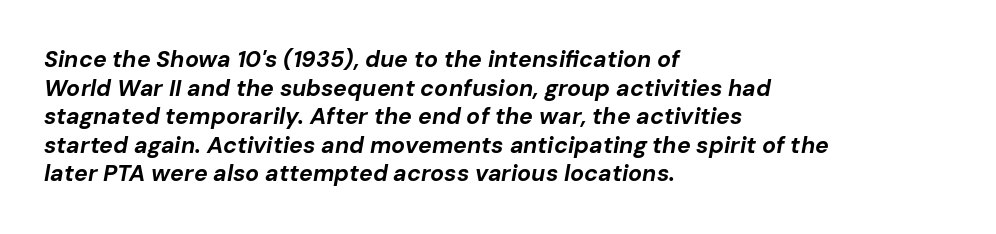
Q: Is the text bold? A: Yes.
Q: Is the text italic (slanted)? A: Yes, it leans right by about 10 degrees.
Q: Is the text underlined? A: No.
Q: How is the paragraph aligned? A: Left-aligned.
Q: Is the spacing between letters normal or unusually wide? A: Normal.
